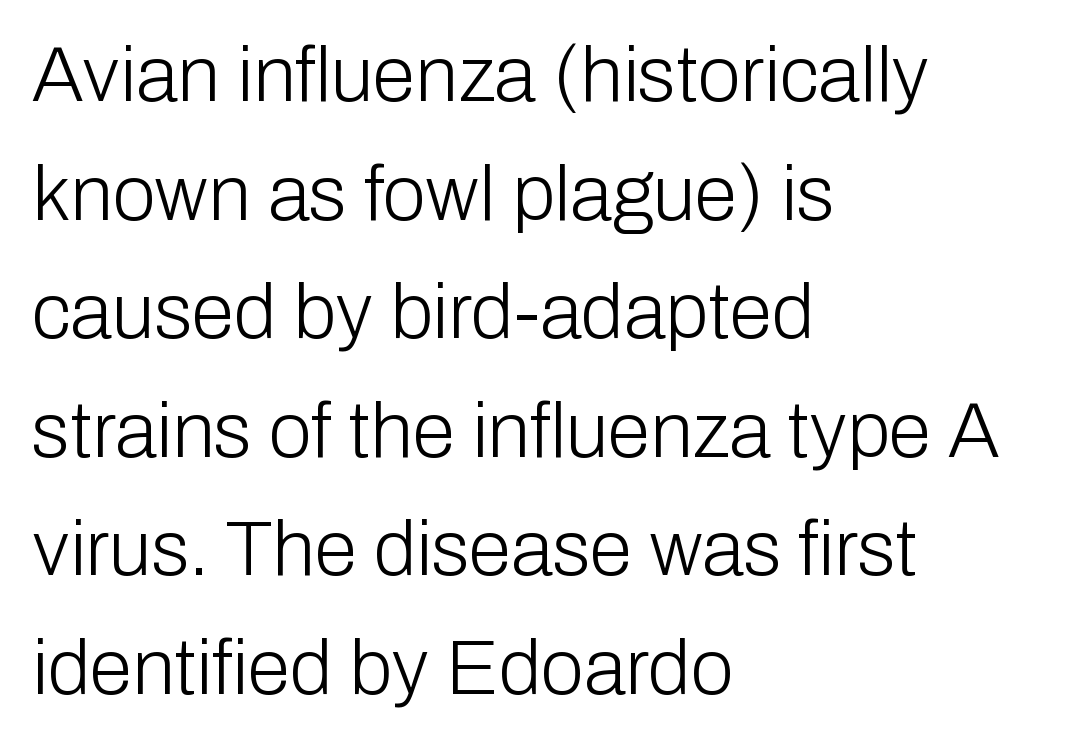
Q: Is the text bold? A: No.
Q: Is the text italic (slanted)? A: No, it is upright.
Q: Is the typeface a serif or a sans-serif typeface? A: Sans-serif.
Q: Is the text underlined? A: No.
Q: How is the paragraph aligned? A: Left-aligned.
Q: Is the spacing between letters normal or unusually wide? A: Normal.
Q: Is the spacing between lines tight, normal or loose? A: Normal.
Q: Width (condensed, normal, or wide)? A: Normal.
Q: Stroke contrast? A: Low.
Q: x-height? A: Medium.
Q: Monospaced? A: No.
